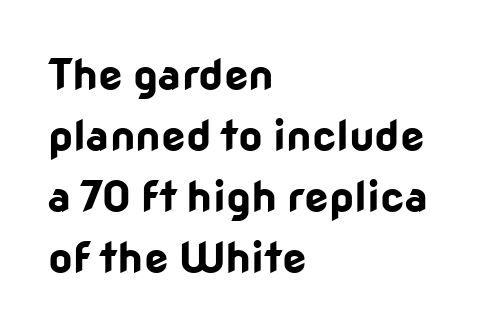
{"serif": "no", "italic": "no", "bold": "yes", "weight": "bold", "width": "normal", "stroke_contrast": "low", "x_height": "medium", "monospaced": "no", "underline": "no", "align": "left", "line_spacing": "normal", "line_spacing_ratio": 1.42, "letter_spacing": "normal", "letter_spacing_em": 0.0, "glyph_px": 43}
